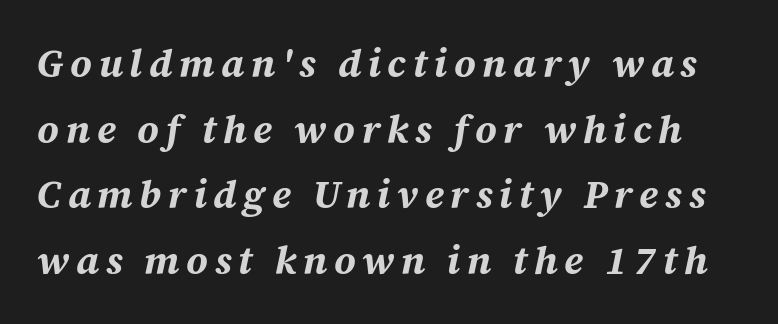
Every character sits at an angle, as italics do. Heavy-handed strokes throughout: this text is bold. A bare baseline throughout the passage. Proportional: the letters do not fall into vertical columns. Baseline-to-baseline distance is the conventional proportion of letter height.
